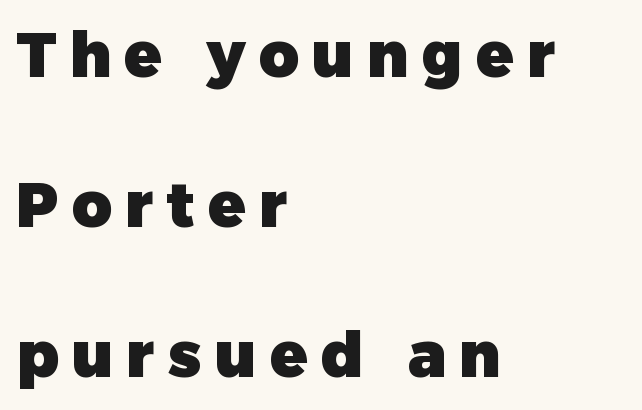
You could not count columns in this text — the font is proportionally spaced. The space between consecutive lines is lavish. The specimen reads as upright at a glance. A typesetter would call this heavily tracked-out type. Check under the words: just untouched page.
